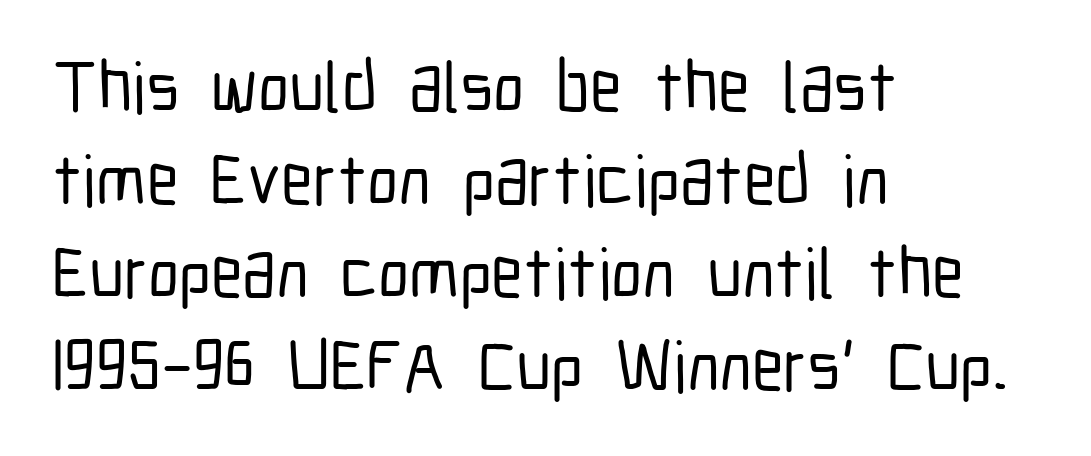
The image shows 71 px condensed sans-serif type, upright; set left-aligned, normal line spacing (1.31x), normal letter spacing, not underlined; low stroke contrast and a medium x-height.
